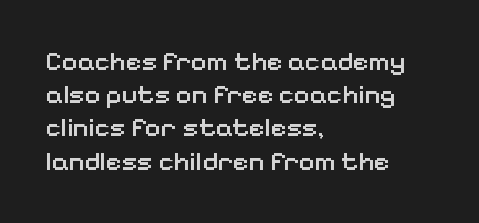
Short and long lines alike share a common starting point at left. The axis of the letterforms is exactly vertical. Plain, unruled lines of type. Caption: semibold face, moderately heavy strokes. How are the letters spaced? Ordinarily, with no added tracking.
